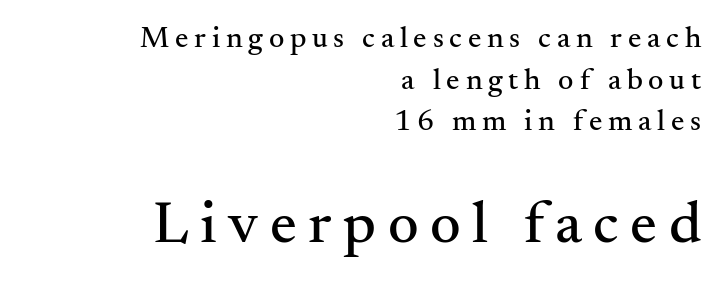
A serif font was chosen for this passage. Think of a printed novel: that variable character pitch is what you see here. Anything drawn beneath the words? Only blank space. In terms of leading, this rendering sits right in the middle. No italicization has been applied; the sample stays upright.
